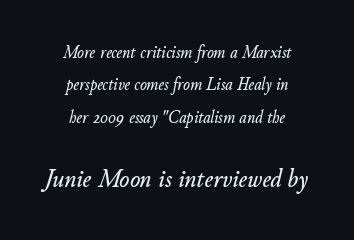
Clear beneath every line of the passage. The rendering positions every line midway between the sides. An italicized treatment has been applied to the whole sample. Whoever set this made the second block the dominant, larger element. How are the letters spaced? Ordinarily, with no added tracking.
